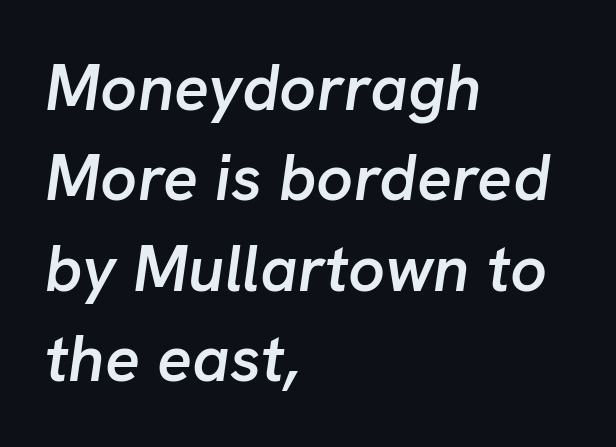
Q: Is the text bold? A: Semi-bold.
Q: Is the text italic (slanted)? A: Yes, it leans right by about 8 degrees.
Q: Is the text underlined? A: No.
Q: How is the paragraph aligned? A: Left-aligned.
Q: Is the spacing between letters normal or unusually wide? A: Normal.
Q: Is the spacing between lines tight, normal or loose? A: Normal.
Q: Width (condensed, normal, or wide)? A: Normal.
Q: Stroke contrast? A: Low.
Q: x-height? A: Medium.
Q: Monospaced? A: No.
